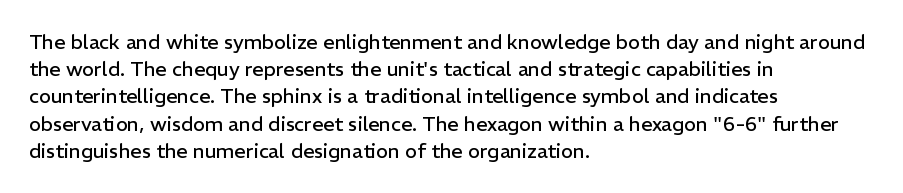
{"italic": "no", "bold": "no", "underline": "no", "align": "left", "line_spacing": "normal", "line_spacing_ratio": 1.36, "letter_spacing": "normal", "letter_spacing_em": 0.0, "glyph_px": 20}
